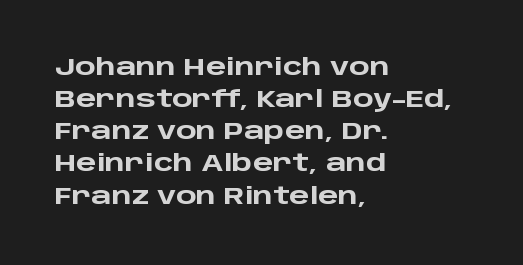
The image shows 24 px bold type, upright; set left-aligned, normal line spacing (1.34x), normal letter spacing, not underlined.
